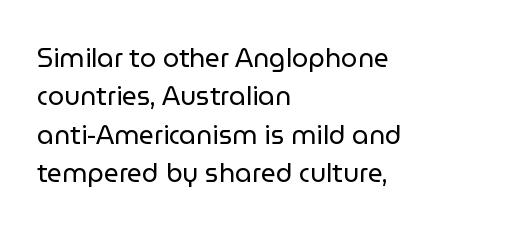
The image shows 26 px text type, upright; set left-aligned, normal line spacing (1.48x), normal letter spacing, not underlined.
